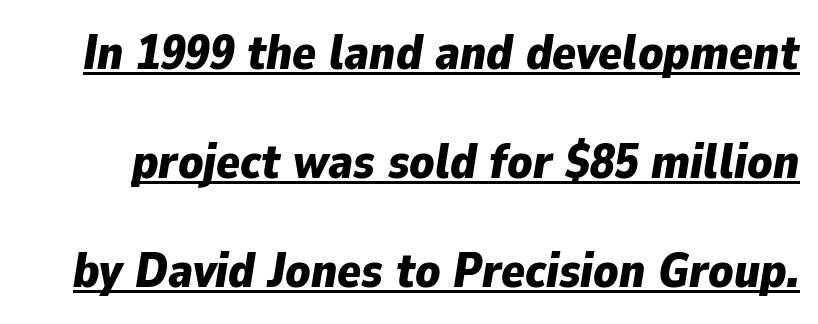
{"italic": "yes", "lean": "right", "slant_degrees": 9, "bold": "yes", "weight": "bold", "width": "normal", "stroke_contrast": "low", "x_height": "medium", "monospaced": "no", "underline": "yes", "line_spacing": "loose", "line_spacing_ratio": 2.22, "letter_spacing": "normal", "letter_spacing_em": 0.0, "glyph_px": 49}
